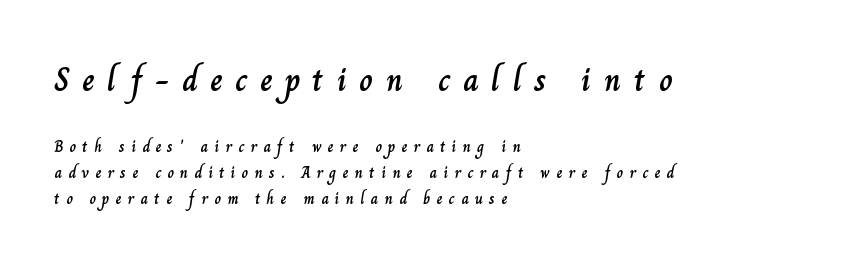
Q: Is the text italic (slanted)? A: Yes.
Q: Is the text underlined? A: No.
Q: How is the paragraph aligned? A: Left-aligned.
Q: Is the spacing between letters normal or unusually wide? A: Unusually wide.
Q: Is the spacing between lines tight, normal or loose? A: Normal.
Q: Which block of text is set in a larger size, the first (top) or the second (bottom)? A: The first (top) one.
Q: Width (condensed, normal, or wide)? A: Normal.
Q: Stroke contrast? A: Low.
Q: x-height? A: Small.
Q: Monospaced? A: No.
